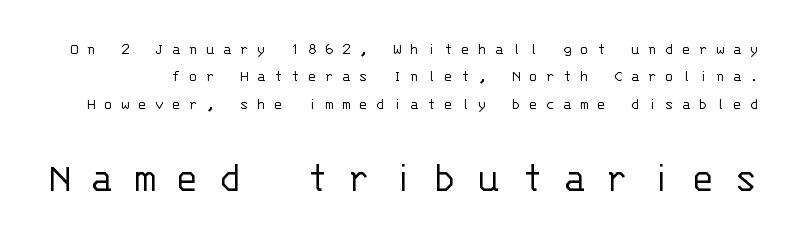
Q: Is the text bold? A: No.
Q: Is the text italic (slanted)? A: No, it is upright.
Q: Is the typeface a serif or a sans-serif typeface? A: Sans-serif.
Q: Is the text underlined? A: No.
Q: Is the spacing between letters normal or unusually wide? A: Unusually wide.
Q: Is the spacing between lines tight, normal or loose? A: Normal.
Q: Which block of text is set in a larger size, the first (top) or the second (bottom)? A: The second (bottom) one.
Q: Width (condensed, normal, or wide)? A: Normal.
Q: Stroke contrast? A: Low.
Q: x-height? A: Large.
Q: Monospaced? A: Yes.
